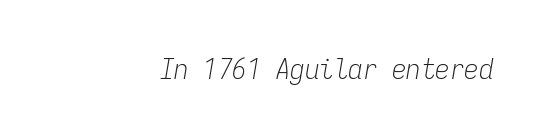
{"italic": "yes", "lean": "right", "slant_degrees": 9, "bold": "no", "weight": "light", "width": "condensed", "stroke_contrast": "low", "x_height": "medium", "monospaced": "yes", "underline": "no", "letter_spacing": "normal", "letter_spacing_em": 0.0, "glyph_px": 29}
